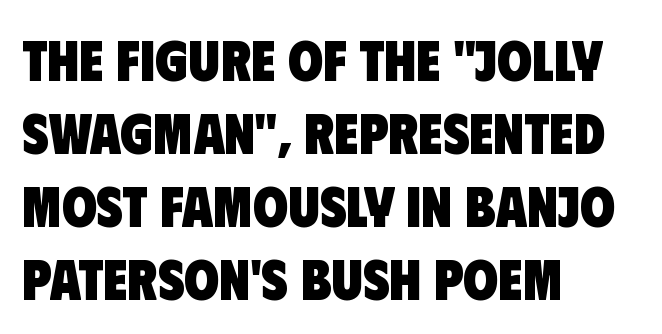
Heavy-handed strokes throughout: this text is bold. Compared with typical body copy, the letter spacing here is the same. Clear beneath every line of the passage. These lines are rendered in a variable-pitch font.
